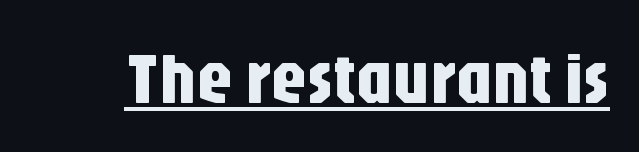
The image shows 73 px condensed sans-serif type, upright; set normal letter spacing, underlined; low stroke contrast and a large x-height.
